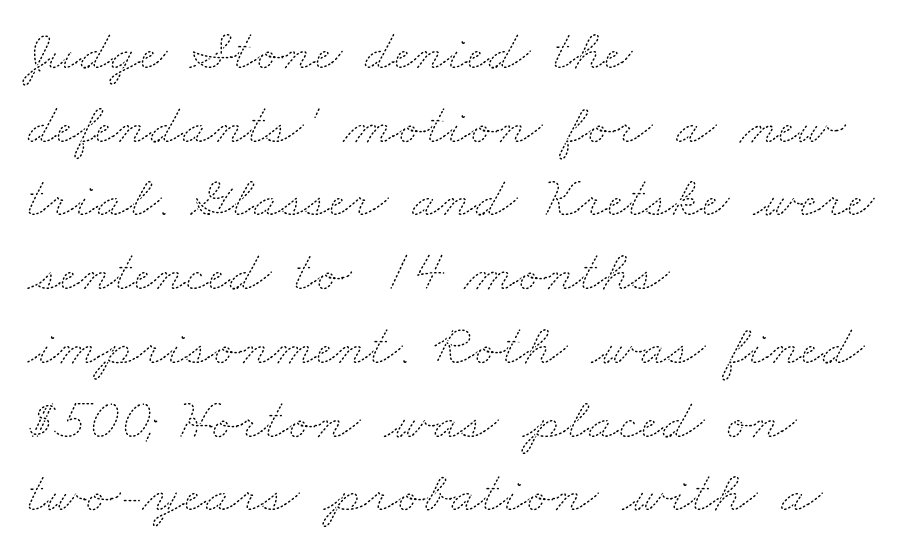
The image shows 59 px thin, wide type; set left-aligned, normal line spacing (1.25x), normal letter spacing, not underlined; medium stroke contrast and a small x-height.
